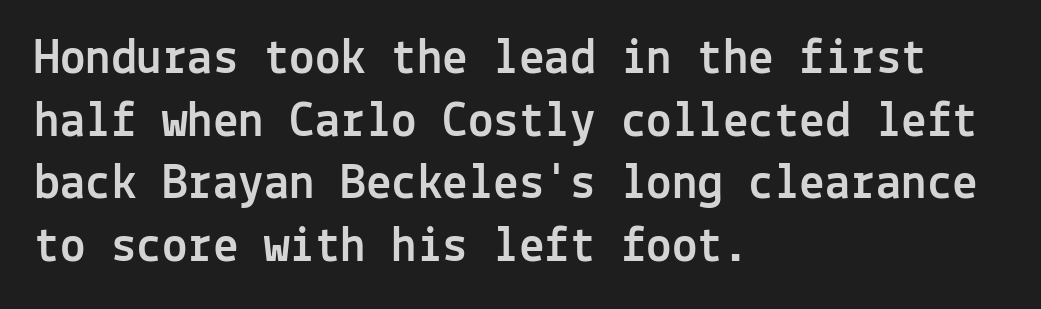
{"serif": "no", "italic": "no", "width": "normal", "x_height": "medium", "monospaced": "yes", "underline": "no", "align": "left", "line_spacing_ratio": 1.23, "letter_spacing": "normal", "letter_spacing_em": 0.0, "glyph_px": 51}
